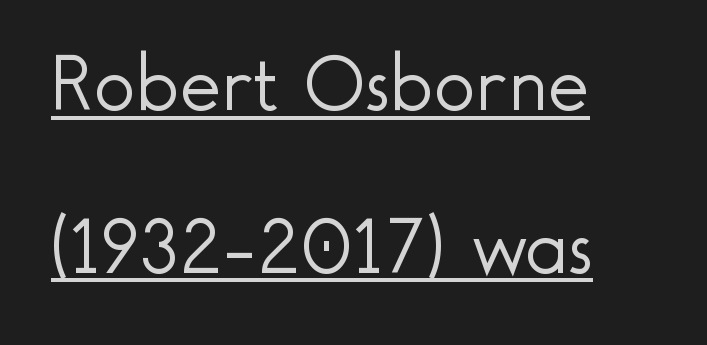
The image shows 79 px light sans-serif type, upright; set left-aligned, loose line spacing (2.06x), normal letter spacing, underlined; a small x-height.
